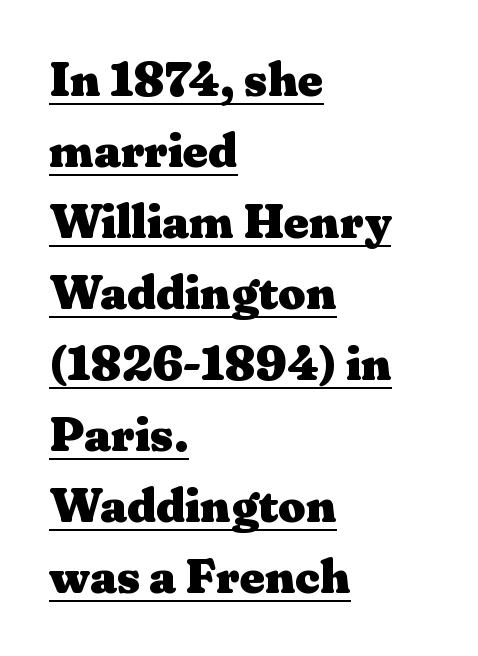
Q: Is the text bold? A: Yes.
Q: Is the text italic (slanted)? A: No, it is upright.
Q: Is the typeface a serif or a sans-serif typeface? A: Serif.
Q: Is the text underlined? A: Yes.
Q: How is the paragraph aligned? A: Left-aligned.
Q: Is the spacing between letters normal or unusually wide? A: Normal.
Q: Is the spacing between lines tight, normal or loose? A: Normal.
Q: Width (condensed, normal, or wide)? A: Wide.
Q: Stroke contrast? A: Medium.
Q: x-height? A: Medium.
Q: Monospaced? A: No.
